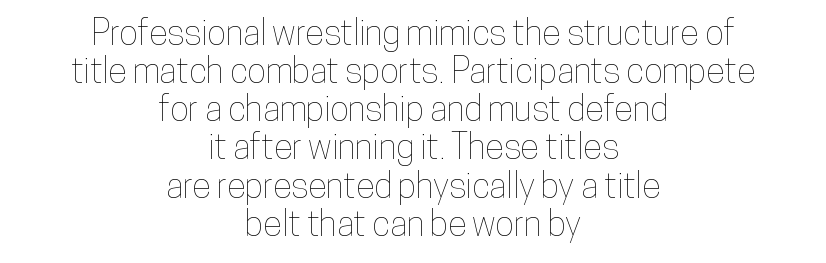
{"italic": "no", "width": "condensed", "stroke_contrast": "low", "x_height": "medium", "monospaced": "no", "underline": "no", "align": "center", "line_spacing": "tight", "line_spacing_ratio": 1.09, "letter_spacing": "normal", "letter_spacing_em": 0.0, "glyph_px": 35}
